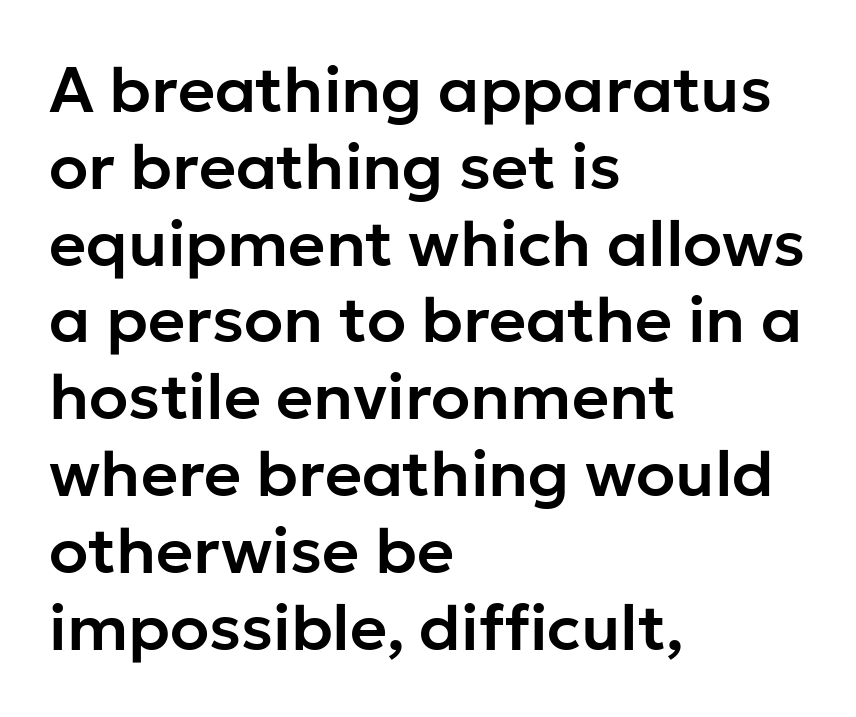
In terms of letterform style, serifs are entirely absent. Each row of text sits above clean, open space. Caption: standard tracking, unaltered. A typesetter would call this proportional, since set widths differ per character. The setting favours the left margin, as ordinary paragraphs usually do.
